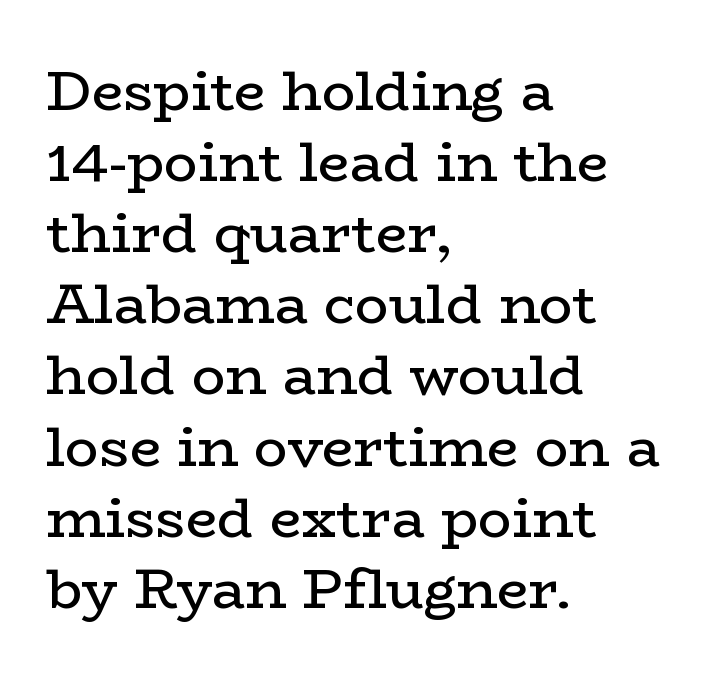
Q: Is the text bold? A: No.
Q: Is the text italic (slanted)? A: No, it is upright.
Q: Is the typeface a serif or a sans-serif typeface? A: Serif.
Q: Is the text underlined? A: No.
Q: How is the paragraph aligned? A: Left-aligned.
Q: Is the spacing between letters normal or unusually wide? A: Normal.
Q: Is the spacing between lines tight, normal or loose? A: Normal.
Q: Width (condensed, normal, or wide)? A: Wide.
Q: Stroke contrast? A: Low.
Q: x-height? A: Medium.
Q: Monospaced? A: No.
